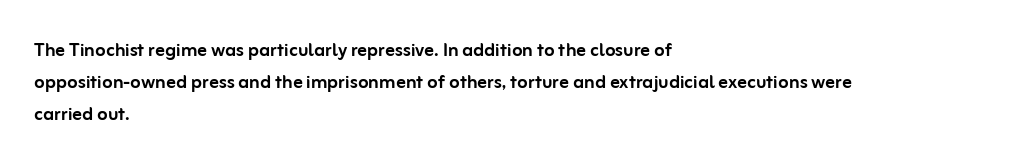
The image shows 24 px text type, upright; set left-aligned, normal line spacing (1.33x), normal letter spacing, not underlined.
